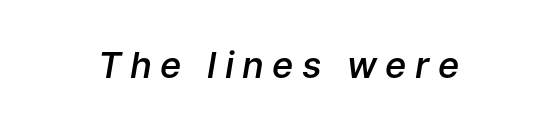
{"italic": "yes", "lean": "right", "slant_degrees": 9, "bold": "semi", "weight": "semibold", "width": "normal", "stroke_contrast": "low", "x_height": "medium", "monospaced": "no", "underline": "no", "letter_spacing": "wide", "letter_spacing_em": 0.23, "glyph_px": 36}
